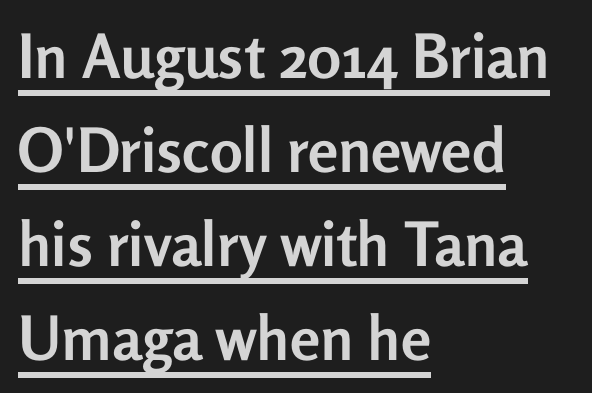
{"serif": "no", "italic": "no", "bold": "yes", "weight": "semibold", "width": "normal", "stroke_contrast": "low", "x_height": "medium", "monospaced": "no", "underline": "yes", "align": "left", "line_spacing": "normal", "line_spacing_ratio": 1.54, "letter_spacing": "normal", "letter_spacing_em": 0.0, "glyph_px": 61}
